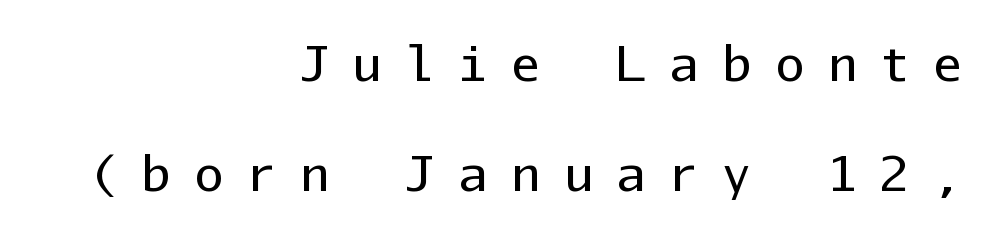
{"serif": "no", "italic": "no", "bold": "no", "weight": "regular", "width": "normal", "stroke_contrast": "low", "x_height": "medium", "monospaced": "yes", "underline": "no", "align": "right", "line_spacing": "loose", "line_spacing_ratio": 2.3, "letter_spacing": "wide", "letter_spacing_em": 0.5, "glyph_px": 48}
